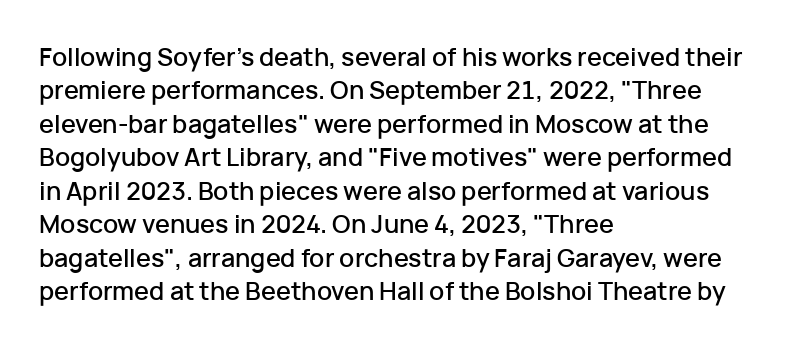
{"italic": "no", "underline": "no", "align": "left", "line_spacing": "normal", "line_spacing_ratio": 1.34, "letter_spacing": "normal", "letter_spacing_em": 0.0, "glyph_px": 25}
